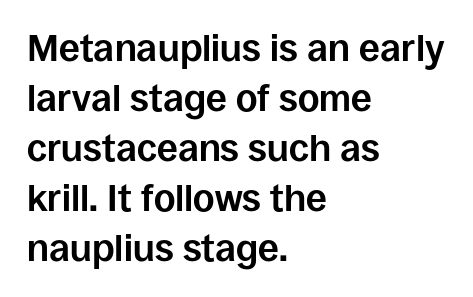
Q: Is the text bold? A: Yes.
Q: Is the text italic (slanted)? A: No, it is upright.
Q: Is the typeface a serif or a sans-serif typeface? A: Sans-serif.
Q: Is the text underlined? A: No.
Q: How is the paragraph aligned? A: Left-aligned.
Q: Is the spacing between letters normal or unusually wide? A: Normal.
Q: Is the spacing between lines tight, normal or loose? A: Normal.
Q: Width (condensed, normal, or wide)? A: Normal.
Q: Stroke contrast? A: Low.
Q: x-height? A: Large.
Q: Monospaced? A: No.
